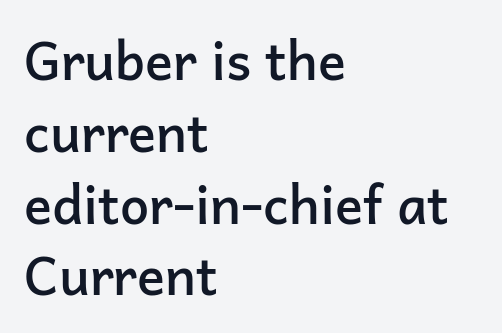
This sample keeps an unexceptional amount of space between lines. Short note: letters normally spaced. The rendering uses natural spacing where letterforms have individual widths. If you drew a line through each stem, it would be perfectly vertical.
